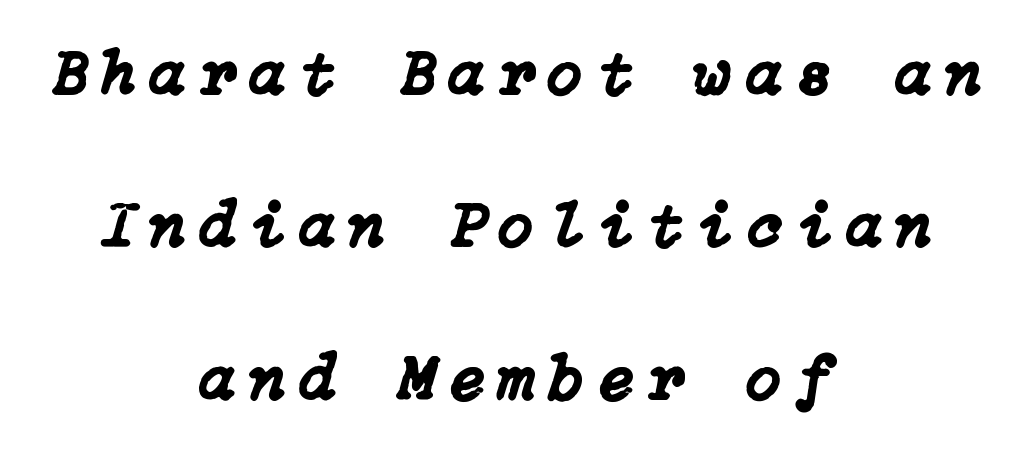
The leading is generous, giving the passage an open texture. The tracking reads as deliberately expanded to a designer's eye. Letters rest on an invisible, unmarked baseline. You can tell it's italic because the verticals aren't actually vertical. Every row of glyphs is offset so its center matches the block's center.
